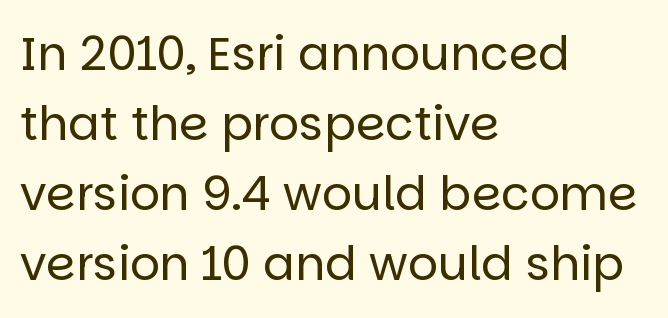
Q: Is the text bold? A: No.
Q: Is the text italic (slanted)? A: No, it is upright.
Q: Is the typeface a serif or a sans-serif typeface? A: Sans-serif.
Q: Is the text underlined? A: No.
Q: How is the paragraph aligned? A: Left-aligned.
Q: Is the spacing between letters normal or unusually wide? A: Normal.
Q: Is the spacing between lines tight, normal or loose? A: Normal.
Q: Width (condensed, normal, or wide)? A: Normal.
Q: Stroke contrast? A: Low.
Q: x-height? A: Large.
Q: Monospaced? A: No.
